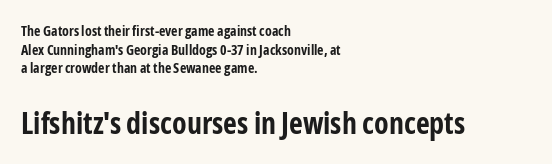
Q: Is the text bold? A: Yes.
Q: Is the text italic (slanted)? A: No, it is upright.
Q: Is the typeface a serif or a sans-serif typeface? A: Sans-serif.
Q: Is the text underlined? A: No.
Q: How is the paragraph aligned? A: Left-aligned.
Q: Is the spacing between letters normal or unusually wide? A: Normal.
Q: Is the spacing between lines tight, normal or loose? A: Normal.
Q: Which block of text is set in a larger size, the first (top) or the second (bottom)? A: The second (bottom) one.
Q: Width (condensed, normal, or wide)? A: Condensed.
Q: Stroke contrast? A: Low.
Q: x-height? A: Medium.
Q: Monospaced? A: No.
